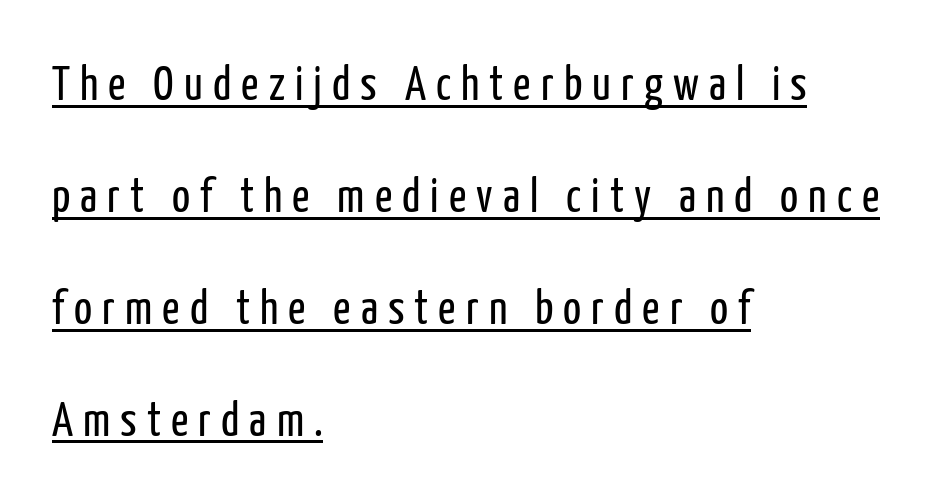
The image shows 48 px regular-weight, condensed sans-serif type, upright; set left-aligned, loose line spacing (2.33x), unusually wide letter spacing (+0.21 em), underlined; low stroke contrast and a medium x-height.
